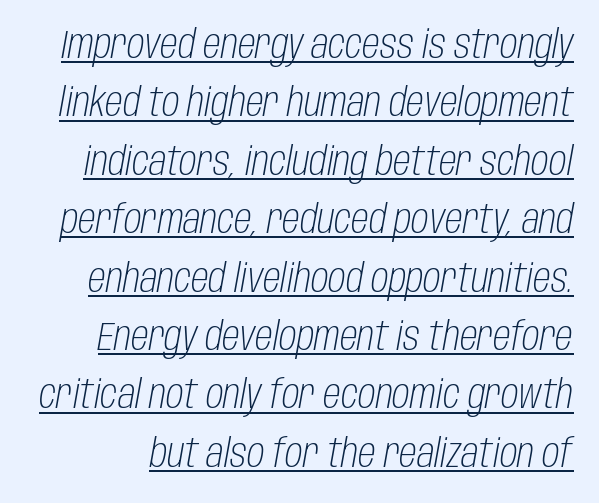
A typesetter would mark this as italic. Proportional: the letters do not fall into vertical columns. Nobody touched the tracking dial on this one. A light-to-regular cut is what we see here. Compared with typical paragraphs, the rows here are spaced about the same. The lettering is marked with a stroke running underneath it.
